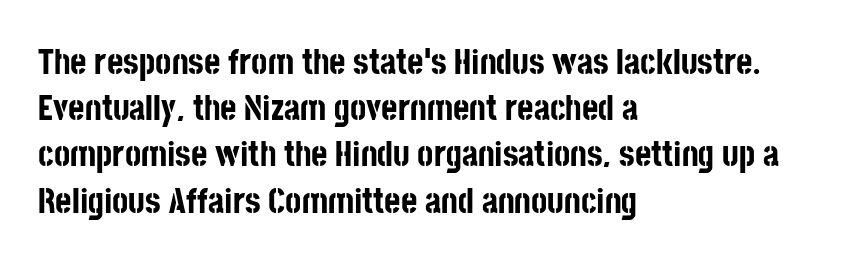
The lines are quadded left. No word sits above an underline. This sample uses plain, unmodified letter spacing. If you measured baseline to baseline, you'd find a middling distance. You could not count columns in this text — the font is proportionally spaced. These lines are composed in type without serifs.
